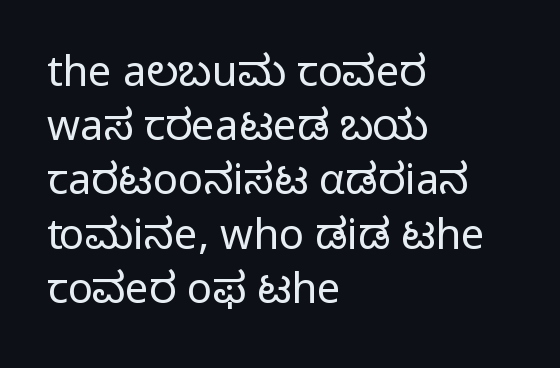
The image shows 42 px regular-weight sans-serif type, upright; set left-aligned, normal line spacing (1.29x), normal letter spacing, not underlined; low stroke contrast and a medium x-height.
